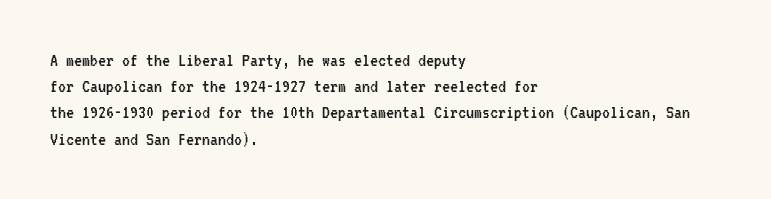
The image shows 20 px text type, upright; set left-aligned, normal line spacing (1.31x), normal letter spacing, not underlined.
